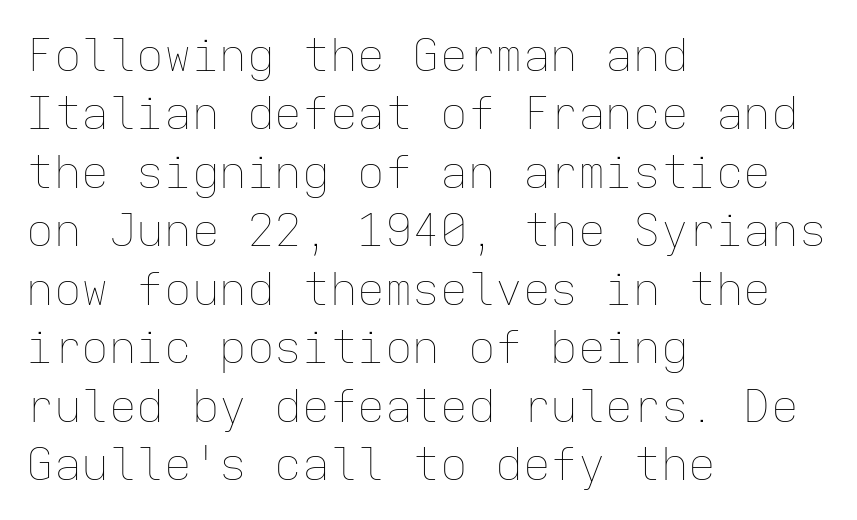
{"italic": "no", "bold": "no", "weight": "thin", "width": "normal", "stroke_contrast": "low", "x_height": "medium", "monospaced": "yes", "underline": "no", "align": "left", "line_spacing": "normal", "line_spacing_ratio": 1.27, "letter_spacing": "normal", "letter_spacing_em": 0.0, "glyph_px": 46}
